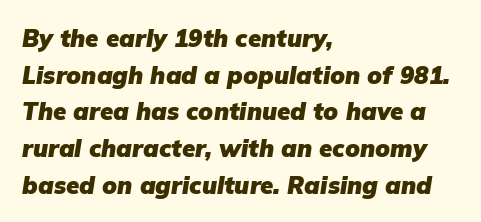
{"italic": "yes", "lean": "right", "slant_degrees": 9, "bold": "yes", "underline": "no", "align": "left", "line_spacing": "normal", "line_spacing_ratio": 1.53, "letter_spacing": "normal", "letter_spacing_em": 0.0, "glyph_px": 24}
